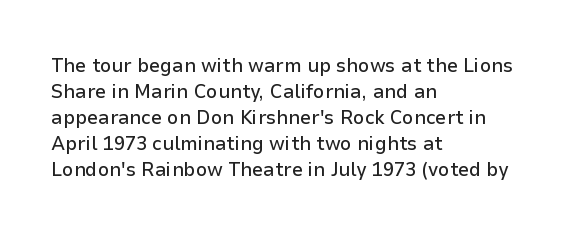
{"italic": "no", "underline": "no", "align": "left", "line_spacing": "normal", "line_spacing_ratio": 1.3, "letter_spacing": "normal", "letter_spacing_em": 0.0, "glyph_px": 20}
